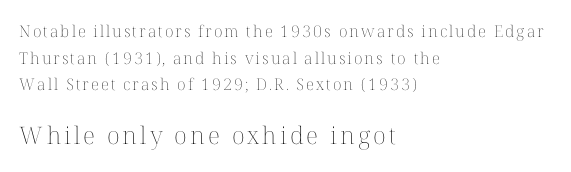
Q: Is the text bold? A: No.
Q: Is the text italic (slanted)? A: No, it is upright.
Q: Is the text underlined? A: No.
Q: How is the paragraph aligned? A: Left-aligned.
Q: Is the spacing between lines tight, normal or loose? A: Normal.
Q: Which block of text is set in a larger size, the first (top) or the second (bottom)? A: The second (bottom) one.
